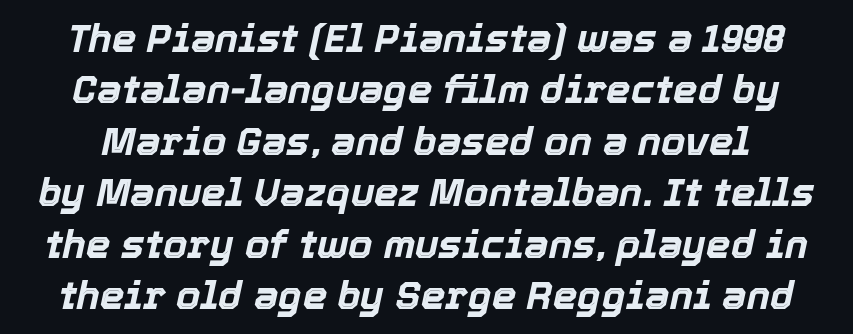
Q: Is the text bold? A: Yes.
Q: Is the text italic (slanted)? A: Yes, it leans right by about 12 degrees.
Q: Is the text underlined? A: No.
Q: Is the spacing between letters normal or unusually wide? A: Normal.
Q: Is the spacing between lines tight, normal or loose? A: Normal.
Q: Width (condensed, normal, or wide)? A: Normal.
Q: x-height? A: Medium.
Q: Monospaced? A: No.
